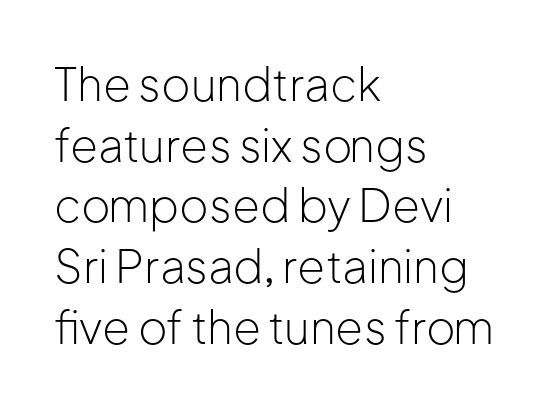
The letterforms sit at book weight or below. A sans-serif font was chosen for this passage. Is this a fixed-width face? No — the glyphs have proportional, varying widths. Underline: absent.
